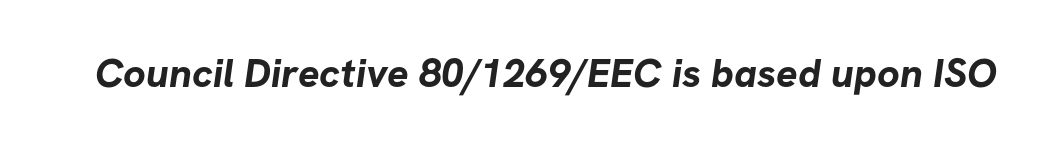
Typographic density is high because the face is bold. These lines are composed in type without serifs. Here the designer chose a conventional face with non-uniform glyph widths. The space directly below the letters is spotless.
